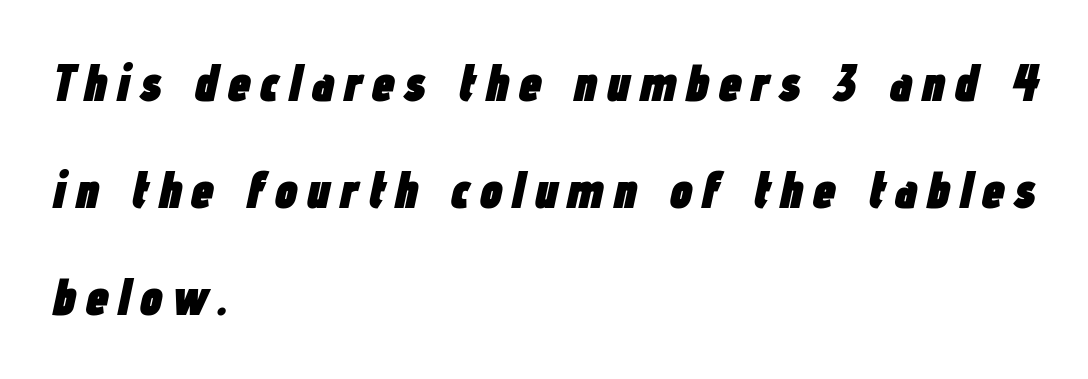
Is there much room between lines? Yes — plenty of vertical air separates them. Caption: bold face, heavy strokes. The lettering tilts uniformly, giving the passage an italic look. Every row of glyphs begins at an identical x-position on the left. Proportional: the letters do not fall into vertical columns. The space beneath each line is pristine and unruled.
